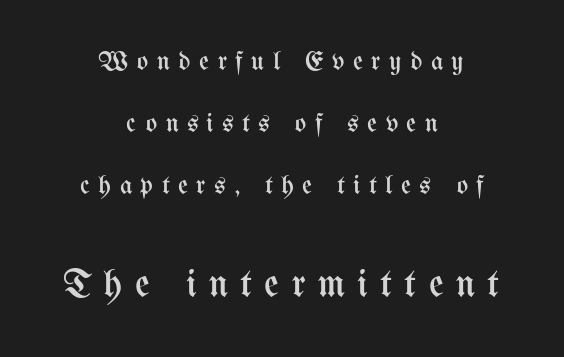
{"italic": "no", "bold": "no", "weight": "regular", "width": "condensed", "stroke_contrast": "medium", "x_height": "medium", "monospaced": "no", "underline": "no", "align": "center", "line_spacing": "loose", "line_spacing_ratio": 2.29, "letter_spacing": "wide", "letter_spacing_em": 0.31, "larger_block": "second", "size_ratio": 1.48, "glyph_px": 40}
